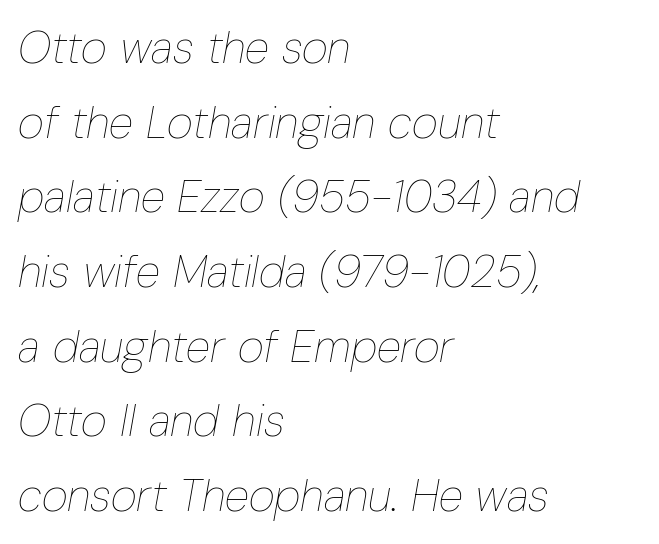
The image shows 45 px thin, condensed type, italic (leaning right); set left-aligned, normal line spacing (1.66x), normal letter spacing, not underlined; low stroke contrast and a medium x-height.
